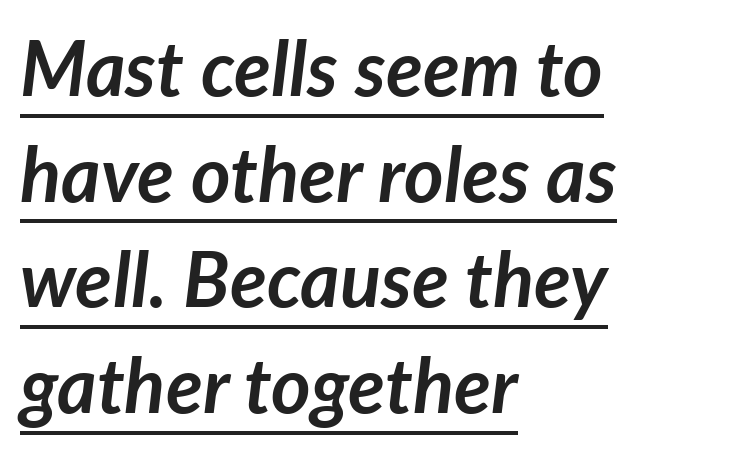
{"italic": "yes", "lean": "right", "slant_degrees": 7, "bold": "yes", "weight": "semibold", "width": "normal", "stroke_contrast": "low", "x_height": "medium", "monospaced": "no", "underline": "yes", "align": "left", "line_spacing": "normal", "line_spacing_ratio": 1.39, "letter_spacing": "normal", "letter_spacing_em": 0.0, "glyph_px": 76}
